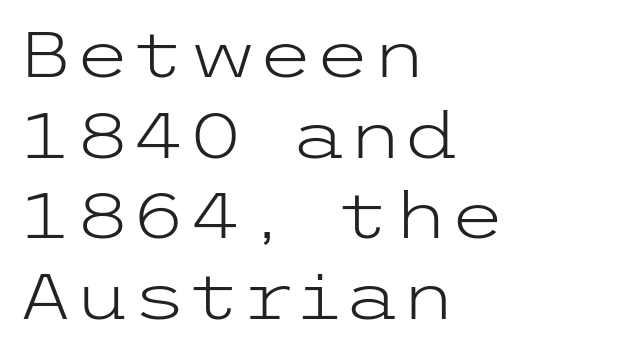
The image shows 65 px light, wide sans-serif type, upright; set left-aligned, line spacing 1.24x, normal letter spacing, not underlined; low stroke contrast and a medium x-height.
